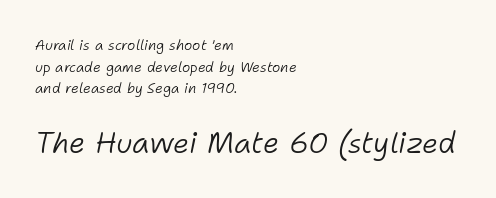
The image shows 29 px light type, italic (leaning right); set left-aligned, normal line spacing (1.54x), normal letter spacing, not underlined; the second (bottom) block is 2.07x larger; low stroke contrast and a medium x-height.
